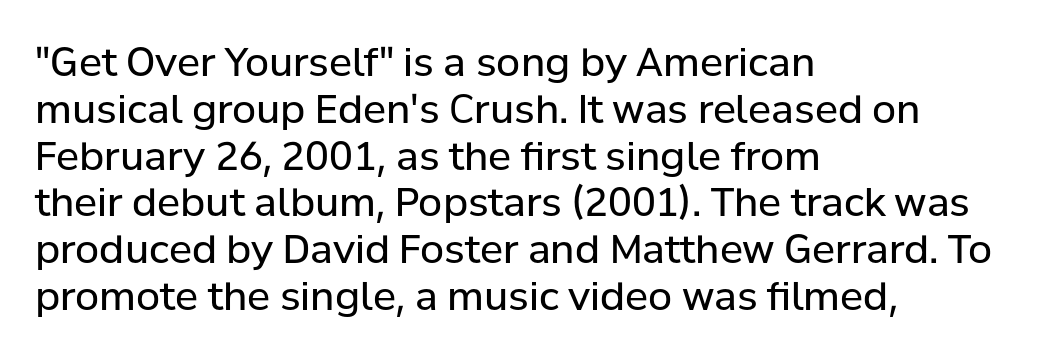
Q: Is the text bold? A: No.
Q: Is the text italic (slanted)? A: No, it is upright.
Q: Is the typeface a serif or a sans-serif typeface? A: Sans-serif.
Q: Is the text underlined? A: No.
Q: How is the paragraph aligned? A: Left-aligned.
Q: Is the spacing between letters normal or unusually wide? A: Normal.
Q: Width (condensed, normal, or wide)? A: Normal.
Q: Stroke contrast? A: Low.
Q: x-height? A: Medium.
Q: Monospaced? A: No.
